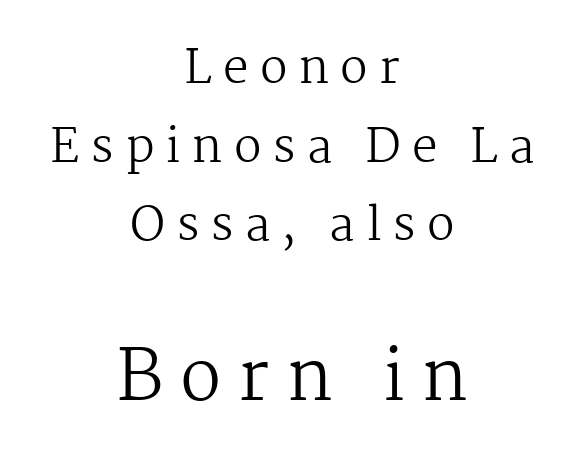
Q: Is the text bold? A: No.
Q: Is the text italic (slanted)? A: No, it is upright.
Q: Is the typeface a serif or a sans-serif typeface? A: Serif.
Q: Is the text underlined? A: No.
Q: How is the paragraph aligned? A: Centered.
Q: Is the spacing between letters normal or unusually wide? A: Unusually wide.
Q: Which block of text is set in a larger size, the first (top) or the second (bottom)? A: The second (bottom) one.
Q: Width (condensed, normal, or wide)? A: Normal.
Q: Stroke contrast? A: Medium.
Q: x-height? A: Medium.
Q: Monospaced? A: No.
